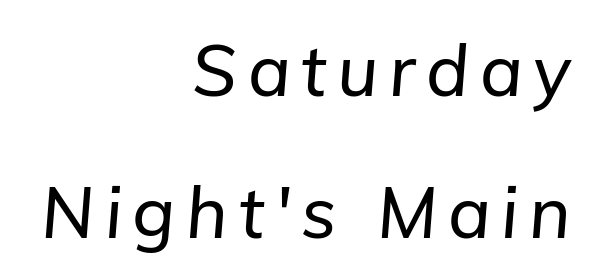
{"italic": "yes", "lean": "right", "slant_degrees": 5, "width": "normal", "stroke_contrast": "low", "x_height": "medium", "monospaced": "no", "underline": "no", "align": "right", "line_spacing": "loose", "line_spacing_ratio": 2.0, "glyph_px": 71}
